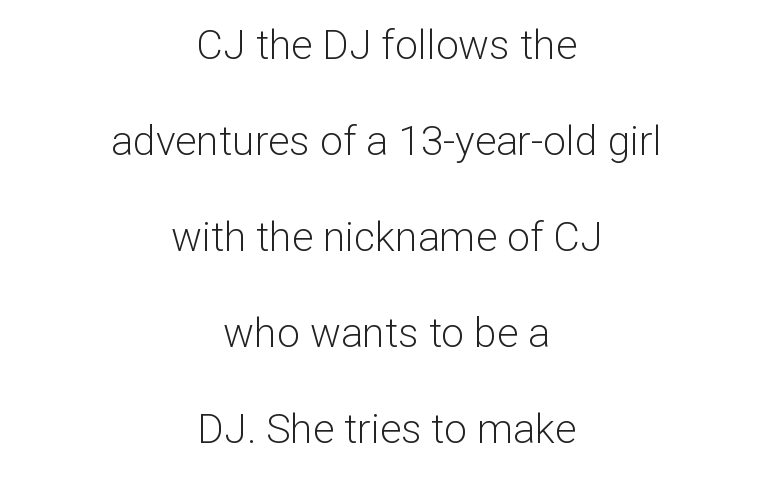
Q: Is the text bold? A: No.
Q: Is the text italic (slanted)? A: No, it is upright.
Q: Is the typeface a serif or a sans-serif typeface? A: Sans-serif.
Q: Is the text underlined? A: No.
Q: How is the paragraph aligned? A: Centered.
Q: Is the spacing between letters normal or unusually wide? A: Normal.
Q: Is the spacing between lines tight, normal or loose? A: Loose.
Q: Width (condensed, normal, or wide)? A: Normal.
Q: Stroke contrast? A: Low.
Q: x-height? A: Medium.
Q: Monospaced? A: No.
